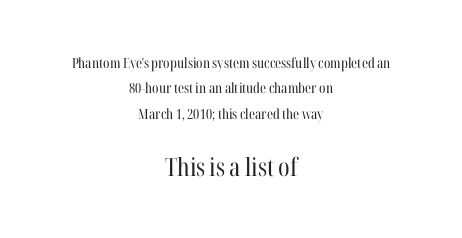
Q: Is the text bold? A: No.
Q: Is the text italic (slanted)? A: No, it is upright.
Q: Is the text underlined? A: No.
Q: How is the paragraph aligned? A: Centered.
Q: Is the spacing between letters normal or unusually wide? A: Normal.
Q: Which block of text is set in a larger size, the first (top) or the second (bottom)? A: The second (bottom) one.
